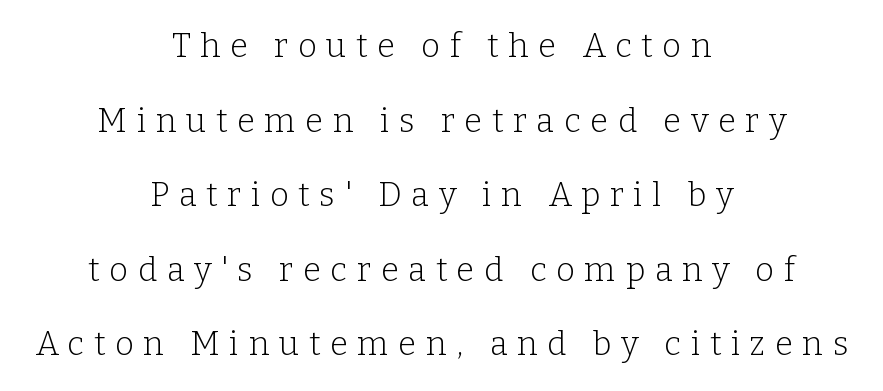
The tracking jumps out immediately: characters are airy and widely separated. Regarding leading, the lines here are spaced well apart. The strokes carry an ordinary text weight at most. Short and long lines alike share a common midpoint.
